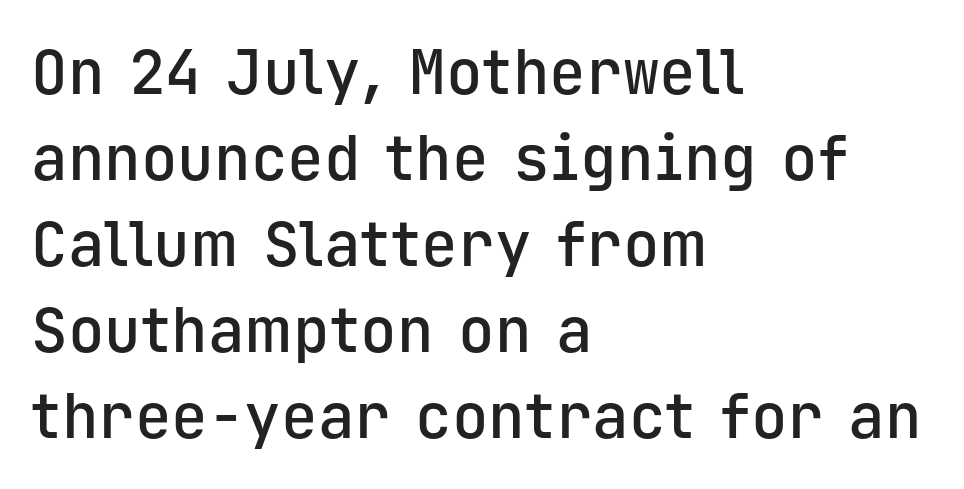
Italic: no, the glyphs are upright roman. The rendering keeps characters at their native spacing. The leading is moderate, giving the passage an even texture. Line beginnings align vertically; line endings do not. These lines carry some extra weight — a demibold, not a full bold. Monospaced: the letters line up in strict vertical columns.
